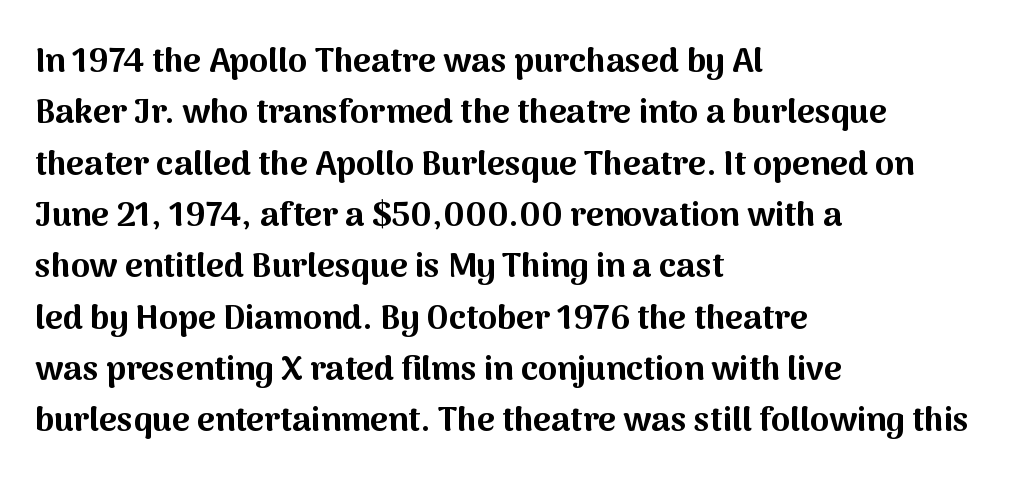
The image shows 34 px bold sans-serif type, upright; set left-aligned, normal line spacing (1.51x), normal letter spacing, not underlined; medium stroke contrast and a medium x-height.
